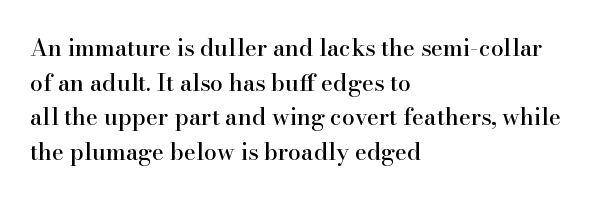
The image shows 23 px text type, upright; set left-aligned, normal line spacing (1.51x), normal letter spacing, not underlined.
